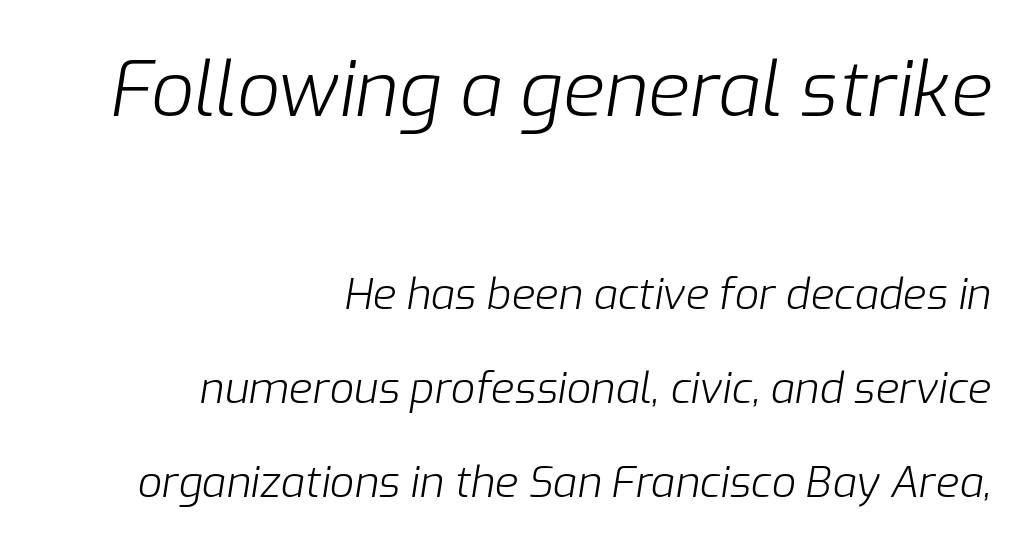
Q: Is the text bold? A: No.
Q: Is the text italic (slanted)? A: Yes, it leans right by about 9 degrees.
Q: Is the text underlined? A: No.
Q: How is the paragraph aligned? A: Right-aligned.
Q: Is the spacing between letters normal or unusually wide? A: Normal.
Q: Is the spacing between lines tight, normal or loose? A: Loose.
Q: Which block of text is set in a larger size, the first (top) or the second (bottom)? A: The first (top) one.
Q: Width (condensed, normal, or wide)? A: Normal.
Q: Stroke contrast? A: Low.
Q: x-height? A: Medium.
Q: Monospaced? A: No.
